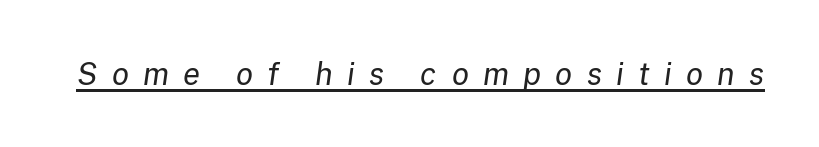
Proportional: the letters do not fall into vertical columns. Nothing heavy about these letters — not bold at all. What stands out about the letter spacing? Its width — letters are far apart. An italicized treatment has been applied to the whole sample. The typesetter has applied underlining to the passage shown.
